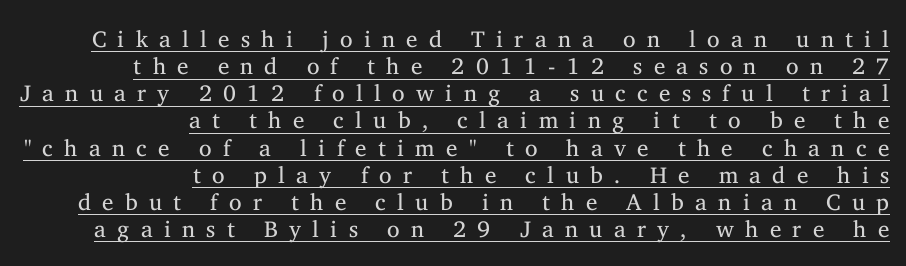
Q: Is the text bold? A: No.
Q: Is the text italic (slanted)? A: No, it is upright.
Q: Is the text underlined? A: Yes.
Q: How is the paragraph aligned? A: Right-aligned.
Q: Is the spacing between letters normal or unusually wide? A: Unusually wide.
